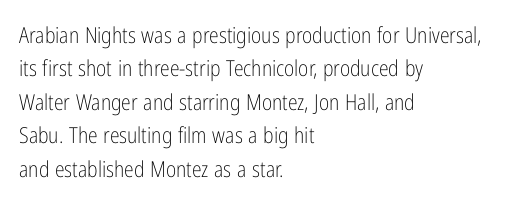
Summary of vertical rhythm: regular, with standard interline spacing. No extra ink here — the face is not bold. Quick note: not italic, upright. Horizontal alignment here is leftward, the default for most running prose.
